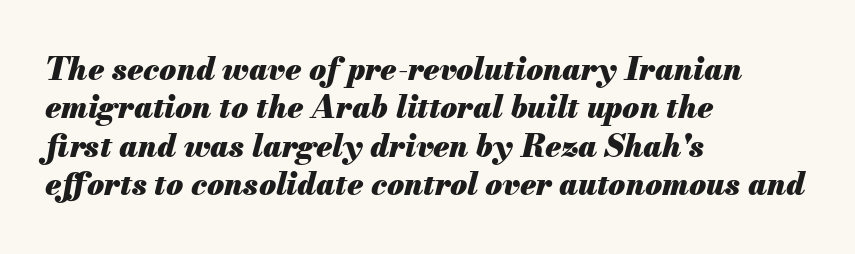
The image shows 31 px heavy type, italic (leaning right); set left-aligned, line spacing 1.24x, normal letter spacing, not underlined; medium stroke contrast and a small x-height.
